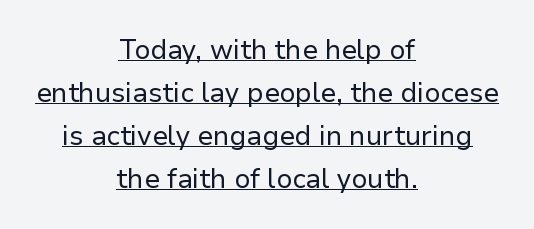
Q: Is the text bold? A: No.
Q: Is the text italic (slanted)? A: No, it is upright.
Q: Is the text underlined? A: Yes.
Q: How is the paragraph aligned? A: Centered.
Q: Is the spacing between letters normal or unusually wide? A: Normal.
Q: Is the spacing between lines tight, normal or loose? A: Normal.
